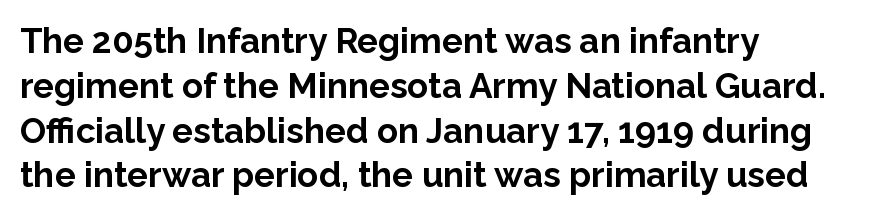
Q: Is the text bold? A: Yes.
Q: Is the text italic (slanted)? A: No, it is upright.
Q: Is the typeface a serif or a sans-serif typeface? A: Sans-serif.
Q: Is the text underlined? A: No.
Q: How is the paragraph aligned? A: Left-aligned.
Q: Is the spacing between letters normal or unusually wide? A: Normal.
Q: Is the spacing between lines tight, normal or loose? A: Normal.
Q: Width (condensed, normal, or wide)? A: Normal.
Q: Stroke contrast? A: Low.
Q: x-height? A: Medium.
Q: Monospaced? A: No.
